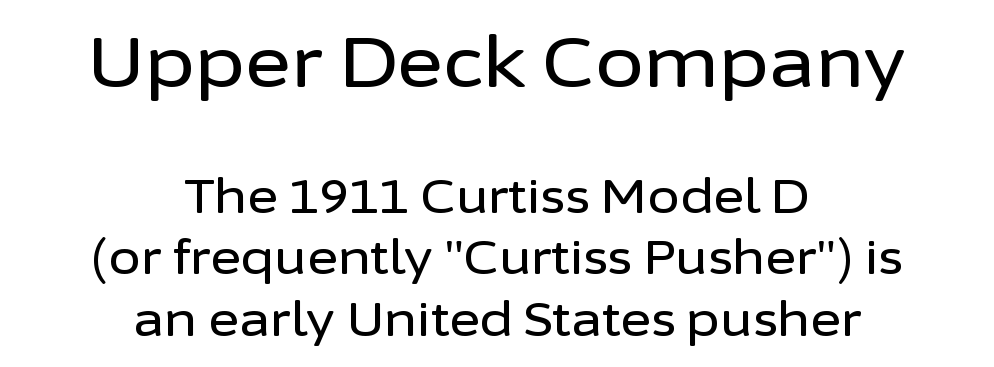
A typesetter would call this proportional, since set widths differ per character. Successive baselines arrive at the customary interval. Caption: standard tracking, unaltered. Do the letters lean? They stand straight. Horizontal alignment here is central, giving a formal, balanced look.
